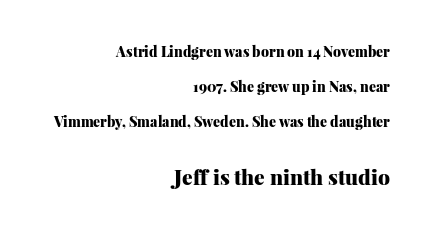
The image shows 21 px bold type, upright; set right-aligned, loose line spacing (2.49x), normal letter spacing, not underlined; the second (bottom) block is 1.5x larger.
